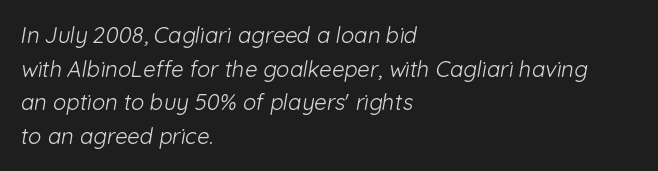
The strokes carry an ordinary text weight at most. Does the copy run flush right? No — it runs flush left. The type is set solid horizontally, with unmodified tracking. Successive baselines arrive at the customary interval. The area under the type is left untouched.
